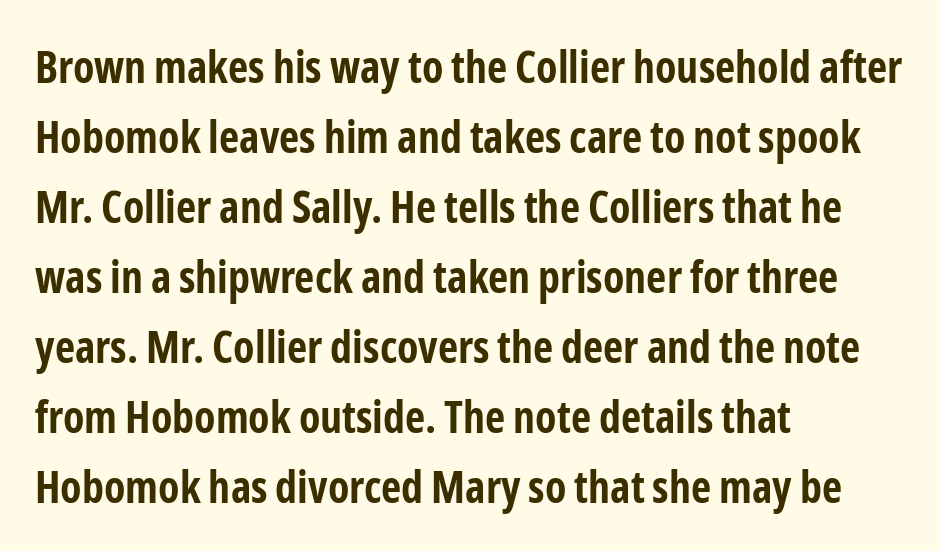
The image shows 44 px bold, condensed sans-serif type, upright; set left-aligned, normal line spacing (1.59x), normal letter spacing, not underlined; low stroke contrast and a medium x-height.
